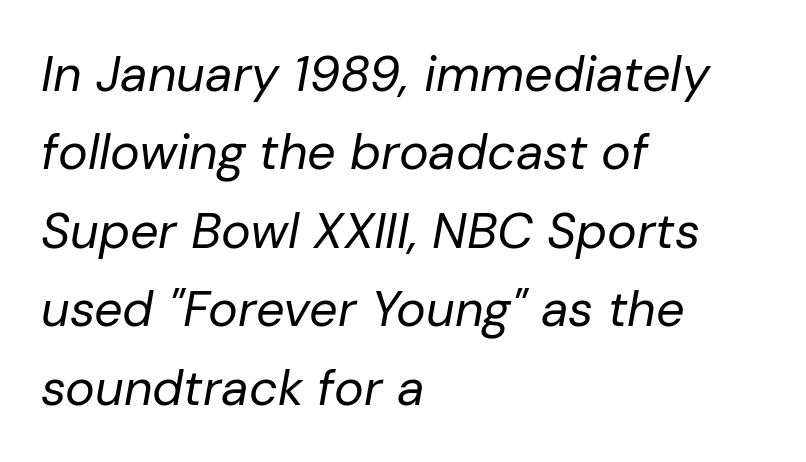
Q: Is the text bold? A: No.
Q: Is the text italic (slanted)? A: Yes, it leans right by about 10 degrees.
Q: Is the text underlined? A: No.
Q: How is the paragraph aligned? A: Left-aligned.
Q: Is the spacing between letters normal or unusually wide? A: Normal.
Q: Is the spacing between lines tight, normal or loose? A: Normal.
Q: Width (condensed, normal, or wide)? A: Normal.
Q: Stroke contrast? A: Low.
Q: x-height? A: Medium.
Q: Monospaced? A: No.
